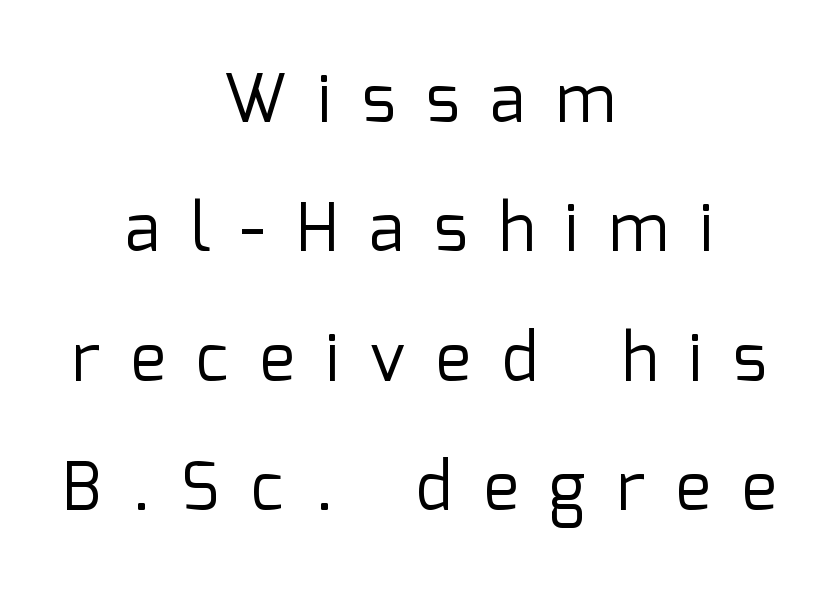
Neither beginnings nor endings align; midpoints do. A great deal of white space separates one row of letters from the next. Here the glyphs are tracked loosely, breaking word shapes into spaced letters. Vertical stems look standard width or narrower in stroke. I'd call this a sans setting — the letters go barefoot. These lines are rendered in a variable-pitch font.
